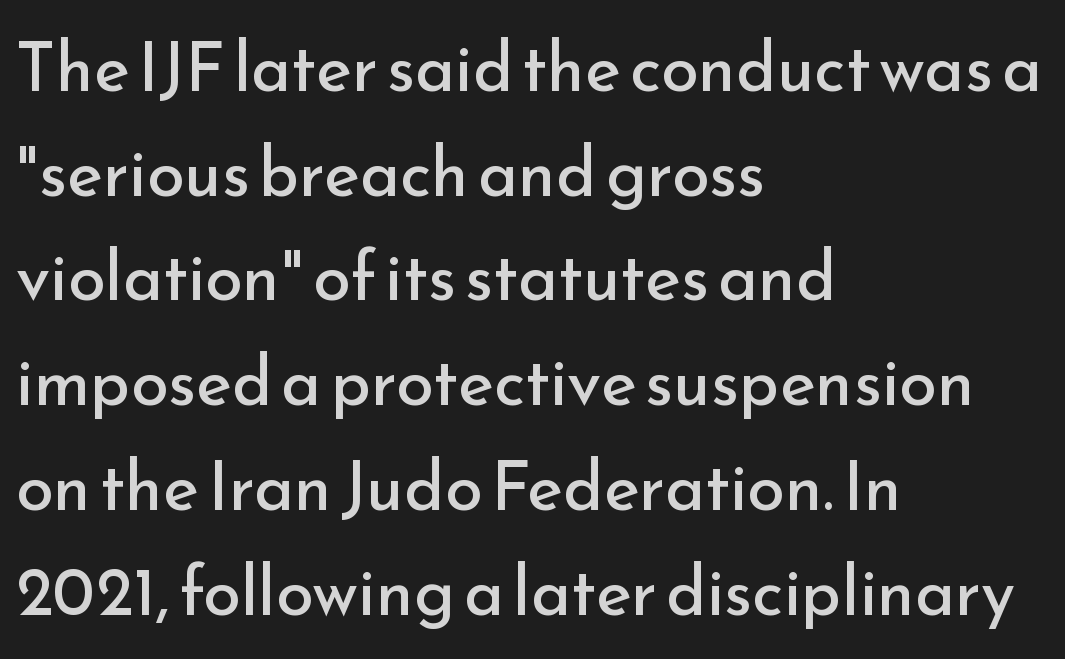
{"serif": "no", "italic": "no", "bold": "no", "weight": "regular", "width": "normal", "stroke_contrast": "low", "x_height": "small", "monospaced": "no", "underline": "no", "align": "left", "line_spacing": "normal", "line_spacing_ratio": 1.54, "letter_spacing": "normal", "letter_spacing_em": 0.0, "glyph_px": 68}
